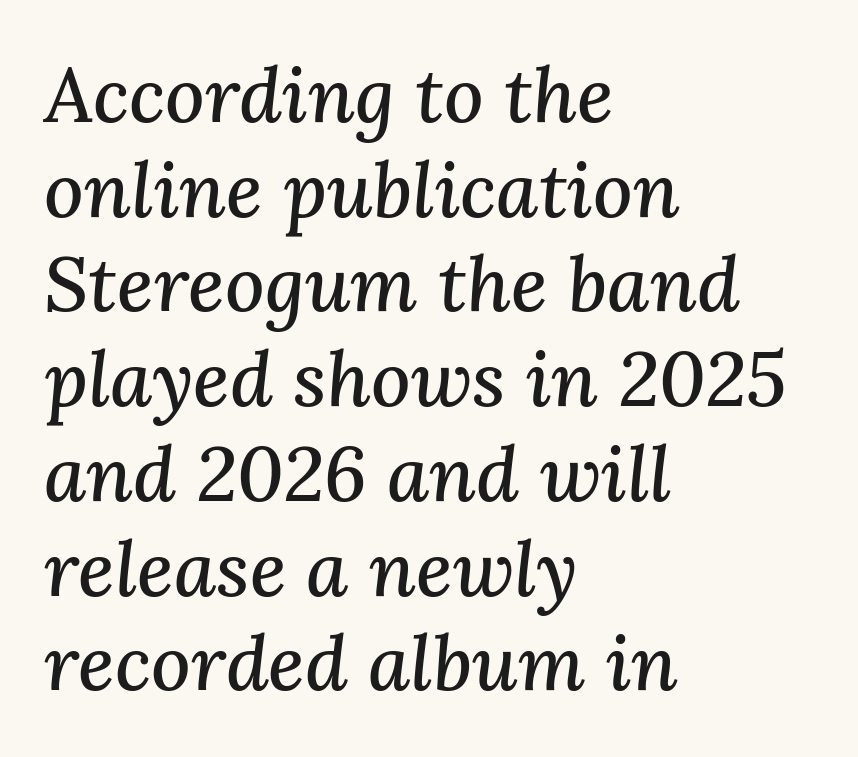
Q: Is the text italic (slanted)? A: Yes, it leans right by about 3 degrees.
Q: Is the typeface a serif or a sans-serif typeface? A: Serif.
Q: Is the text underlined? A: No.
Q: How is the paragraph aligned? A: Left-aligned.
Q: Is the spacing between letters normal or unusually wide? A: Normal.
Q: Width (condensed, normal, or wide)? A: Normal.
Q: Stroke contrast? A: Medium.
Q: x-height? A: Medium.
Q: Monospaced? A: No.
